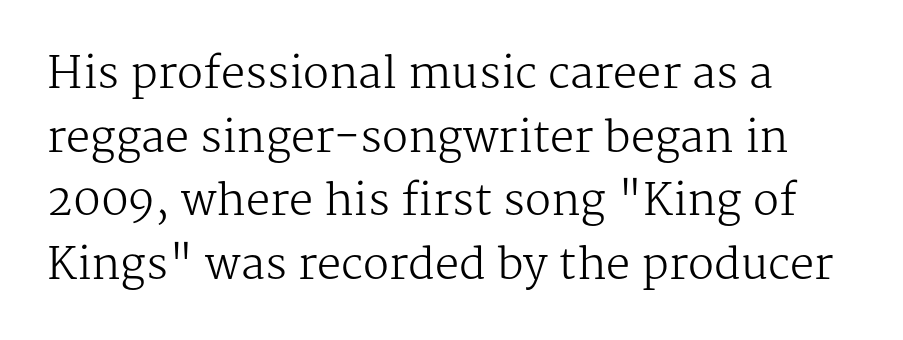
Q: Is the text bold? A: No.
Q: Is the text italic (slanted)? A: No, it is upright.
Q: Is the typeface a serif or a sans-serif typeface? A: Serif.
Q: Is the text underlined? A: No.
Q: How is the paragraph aligned? A: Left-aligned.
Q: Is the spacing between letters normal or unusually wide? A: Normal.
Q: Is the spacing between lines tight, normal or loose? A: Normal.
Q: Width (condensed, normal, or wide)? A: Normal.
Q: Stroke contrast? A: Medium.
Q: x-height? A: Medium.
Q: Monospaced? A: No.
